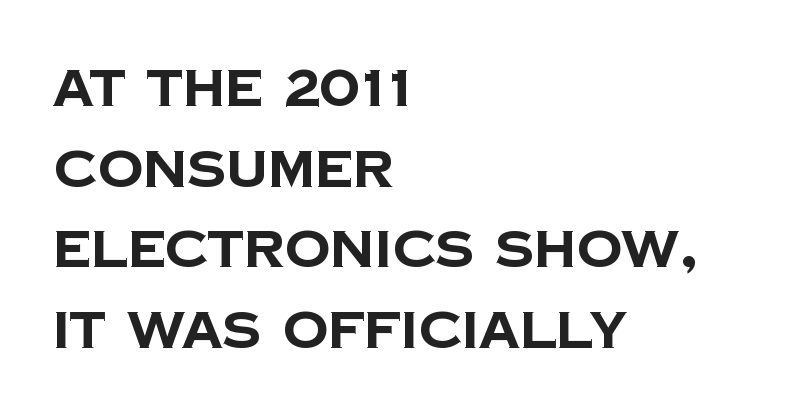
The image shows 51 px bold sans-serif type; set left-aligned, normal line spacing (1.58x), normal letter spacing, not underlined; low stroke contrast and a large x-height.
